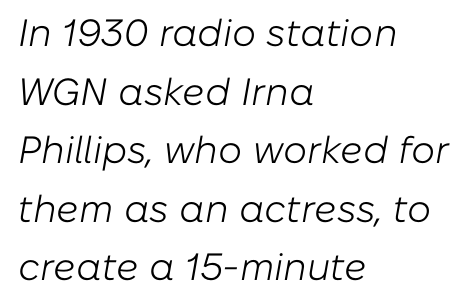
The rag falls on the right side of this text block. No extra ink here — the face is not bold. Between one letter and the next there's only the usual sliver of space. Quick note: underline off.
